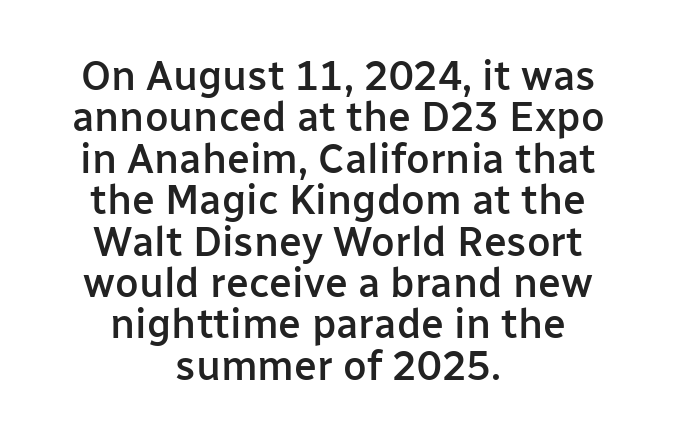
Q: Is the text bold? A: Semi-bold.
Q: Is the text italic (slanted)? A: No, it is upright.
Q: Is the typeface a serif or a sans-serif typeface? A: Sans-serif.
Q: Is the text underlined? A: No.
Q: How is the paragraph aligned? A: Centered.
Q: Is the spacing between letters normal or unusually wide? A: Normal.
Q: Is the spacing between lines tight, normal or loose? A: Tight.
Q: Width (condensed, normal, or wide)? A: Normal.
Q: Stroke contrast? A: Low.
Q: x-height? A: Medium.
Q: Monospaced? A: No.
